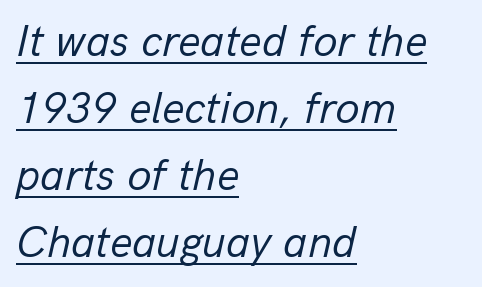
Horizontal bands of white between lines are of average thickness. The lines are quadded left. Tracking value appears to be zero — textbook default spacing. Characters are canted at an angle relative to the baseline's perpendicular. Check the space under the baseline: a stroke is drawn there. Letters have the restrained weight of plain body copy at most.
